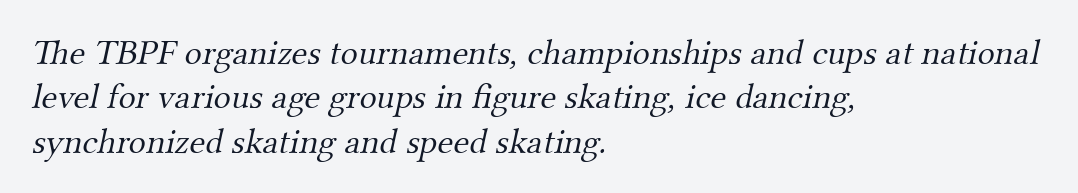
Q: Is the text bold? A: No.
Q: Is the typeface a serif or a sans-serif typeface? A: Serif.
Q: Is the text underlined? A: No.
Q: How is the paragraph aligned? A: Left-aligned.
Q: Is the spacing between letters normal or unusually wide? A: Normal.
Q: Width (condensed, normal, or wide)? A: Normal.
Q: Stroke contrast? A: Medium.
Q: x-height? A: Small.
Q: Monospaced? A: No.
